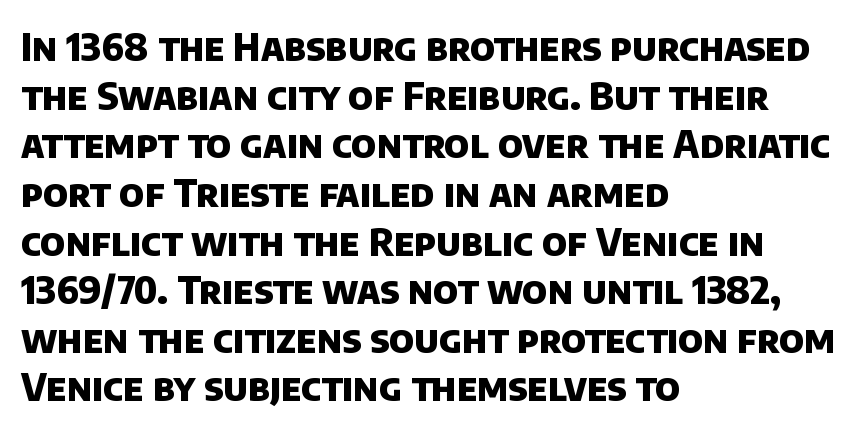
Weight: bold. Is there much room between lines? A standard amount, neither cramped nor airy. Beneath every word, the page is bare. Between one letter and the next there's only the usual sliver of space. Does the type have serifs? No, each stem ends abruptly. This rendering uses left alignment, leaving the right contour irregular.
